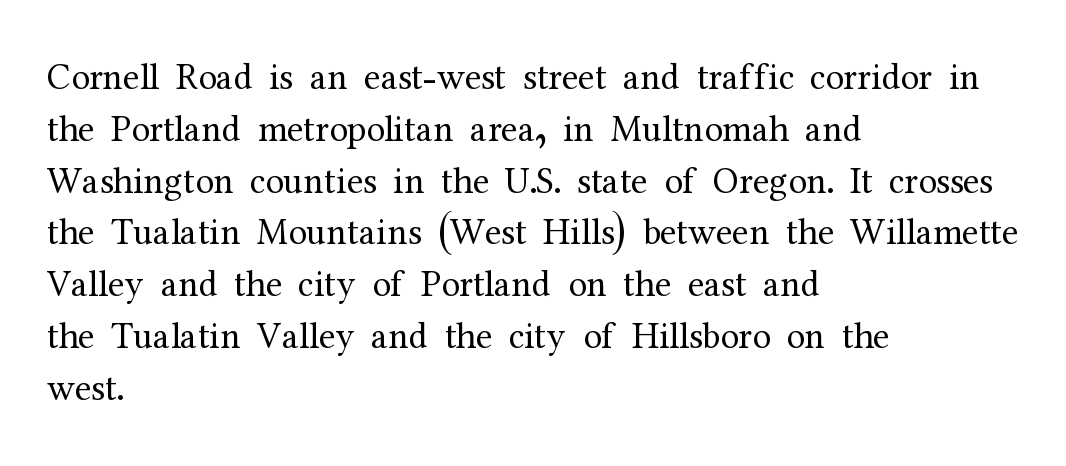
The image shows 37 px regular-weight serif type, upright; set left-aligned, normal line spacing (1.4x), normal letter spacing, not underlined; medium stroke contrast and a medium x-height.
